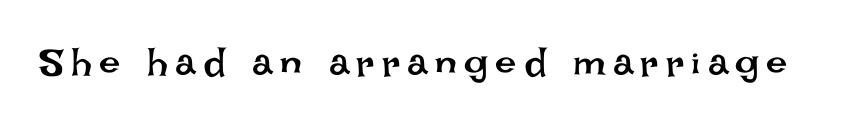
If you drew a line through each stem, it would be perfectly vertical. Rule under the text: the space is simply empty. The letters look calm and open, with moderate or lighter stems. Character widths vary here, with narrow letters taking less room than wide ones.
